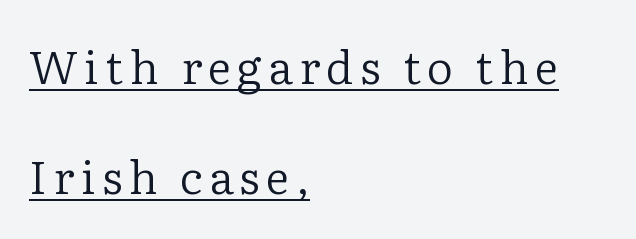
The font family rendered here belongs to the serif group. A typesetter would mark this as roman, not italic. This sample has the flowing, uneven cadence of proportional lettering. The leading is generous, giving the passage an open texture. The specimen includes a rule beneath the text block's lines. Nothing heavy about these letters — not bold at all.
